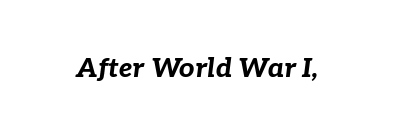
Q: Is the text bold? A: Yes.
Q: Is the text italic (slanted)? A: Yes, it leans right by about 7 degrees.
Q: Is the text underlined? A: No.
Q: Is the spacing between letters normal or unusually wide? A: Normal.
